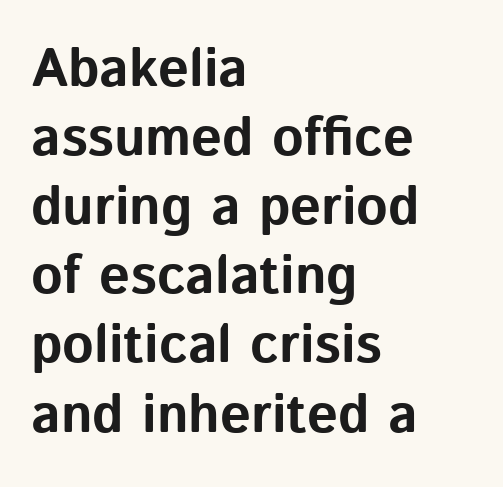
{"serif": "no", "italic": "no", "bold": "yes", "weight": "bold", "width": "normal", "stroke_contrast": "low", "x_height": "medium", "monospaced": "no", "underline": "no", "align": "left", "line_spacing": "normal", "line_spacing_ratio": 1.28, "letter_spacing": "normal", "letter_spacing_em": 0.0, "glyph_px": 54}
